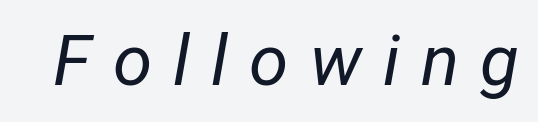
There's an unmistakable incline to the writing here. This sample uses expanded letter spacing, leaving extra air between glyphs. No heavy texture on the line: the type isn't bold. Quick note: underline off. The passage shown is typed in a proportional face where columns would drift.
